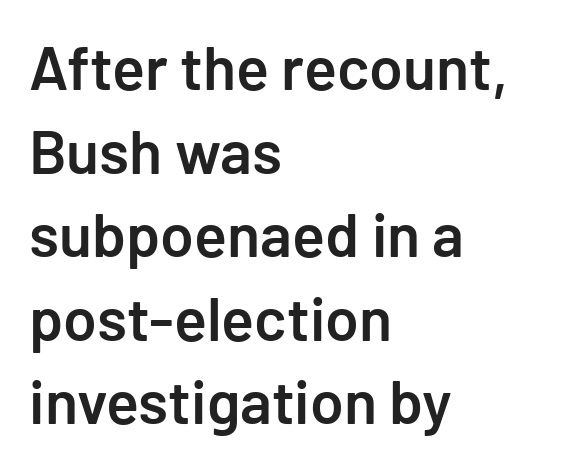
Q: Is the text bold? A: Semi-bold.
Q: Is the text italic (slanted)? A: No, it is upright.
Q: Is the typeface a serif or a sans-serif typeface? A: Sans-serif.
Q: Is the text underlined? A: No.
Q: How is the paragraph aligned? A: Left-aligned.
Q: Is the spacing between letters normal or unusually wide? A: Normal.
Q: Is the spacing between lines tight, normal or loose? A: Normal.
Q: Width (condensed, normal, or wide)? A: Normal.
Q: Stroke contrast? A: Low.
Q: x-height? A: Medium.
